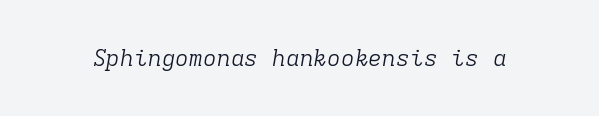
The image shows 23 px text type, italic (leaning right); set normal letter spacing, not underlined.
